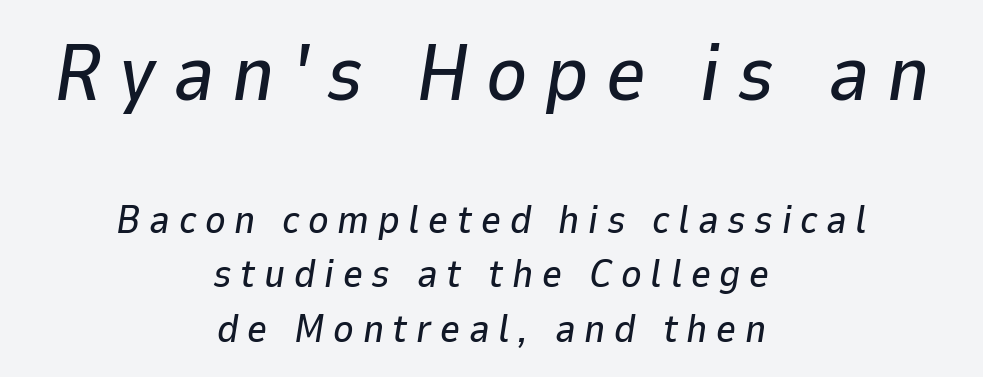
Q: Is the text italic (slanted)? A: Yes, it leans right by about 9 degrees.
Q: Is the text underlined? A: No.
Q: How is the paragraph aligned? A: Centered.
Q: Is the spacing between letters normal or unusually wide? A: Unusually wide.
Q: Is the spacing between lines tight, normal or loose? A: Normal.
Q: Which block of text is set in a larger size, the first (top) or the second (bottom)? A: The first (top) one.
Q: Width (condensed, normal, or wide)? A: Normal.
Q: Stroke contrast? A: Low.
Q: x-height? A: Medium.
Q: Monospaced? A: No.
